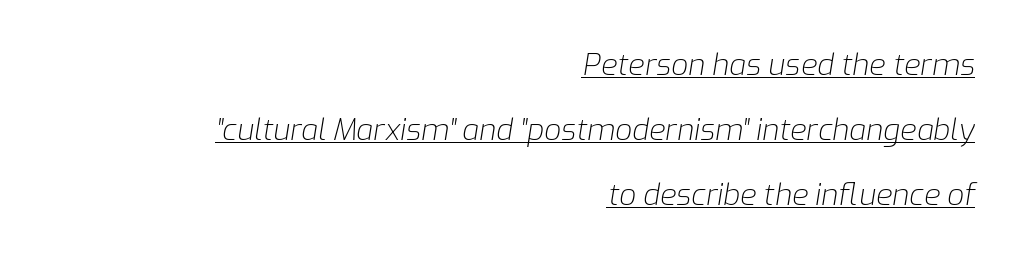
{"italic": "yes", "lean": "right", "slant_degrees": 9, "bold": "no", "weight": "light", "width": "normal", "stroke_contrast": "low", "x_height": "medium", "monospaced": "no", "underline": "yes", "align": "right", "line_spacing": "loose", "line_spacing_ratio": 2.16, "letter_spacing": "normal", "letter_spacing_em": 0.0, "glyph_px": 30}
